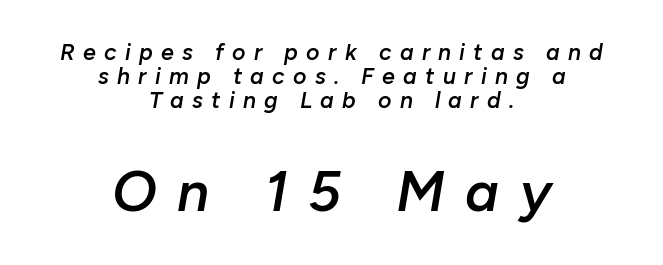
{"italic": "yes", "lean": "right", "slant_degrees": 10, "bold": "semi", "weight": "semibold", "width": "normal", "stroke_contrast": "low", "x_height": "medium", "monospaced": "no", "underline": "no", "align": "center", "line_spacing": "tight", "line_spacing_ratio": 1.05, "letter_spacing": "wide", "letter_spacing_em": 0.36, "larger_block": "second", "size_ratio": 2.48, "glyph_px": 57}
